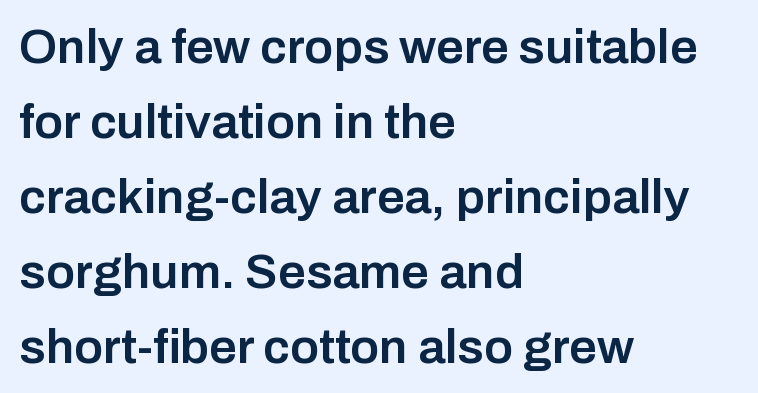
Q: Is the text bold? A: Semi-bold.
Q: Is the text italic (slanted)? A: No, it is upright.
Q: Is the typeface a serif or a sans-serif typeface? A: Sans-serif.
Q: Is the text underlined? A: No.
Q: How is the paragraph aligned? A: Left-aligned.
Q: Is the spacing between letters normal or unusually wide? A: Normal.
Q: Is the spacing between lines tight, normal or loose? A: Normal.
Q: Width (condensed, normal, or wide)? A: Normal.
Q: Stroke contrast? A: Low.
Q: x-height? A: Medium.
Q: Monospaced? A: No.
